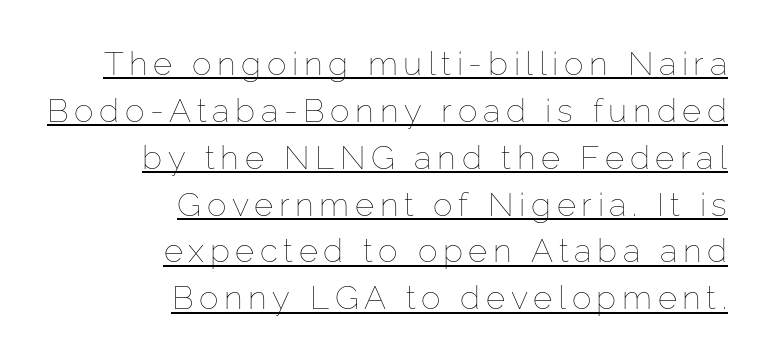
Q: Is the text bold? A: No.
Q: Is the text italic (slanted)? A: No, it is upright.
Q: Is the text underlined? A: Yes.
Q: How is the paragraph aligned? A: Right-aligned.
Q: Is the spacing between lines tight, normal or loose? A: Normal.
Q: Width (condensed, normal, or wide)? A: Normal.
Q: Stroke contrast? A: Low.
Q: x-height? A: Medium.
Q: Monospaced? A: No.
